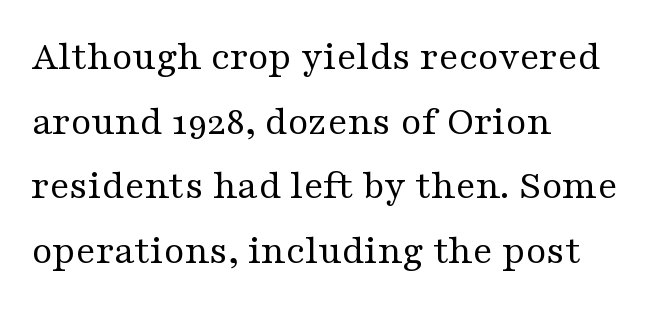
The face used here is seriffed, in the tradition of book romans. The passage shown is not underscored anywhere. A roman cut, with each character standing at attention. Evenly set lines give the paragraph a standard silhouette. Notice how the passage keeps a crisp vertical edge on the left only.
